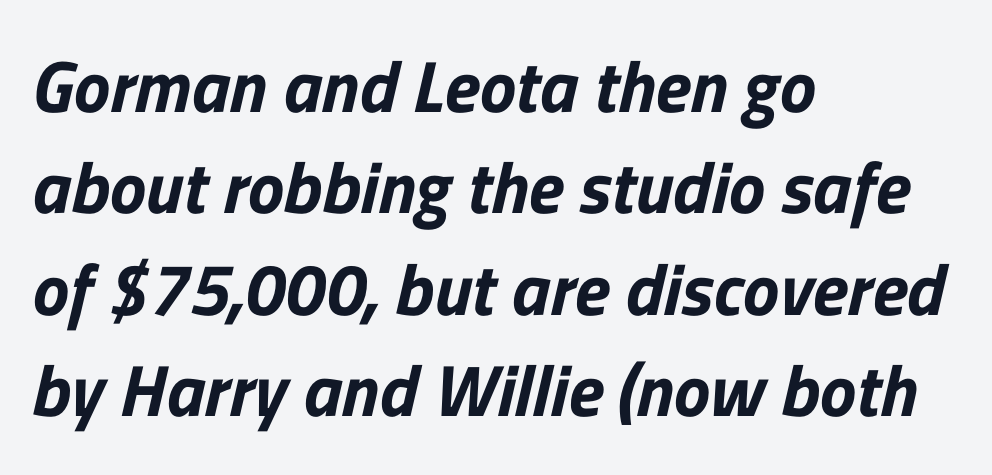
The image shows 73 px sans-serif type; set left-aligned, normal line spacing (1.39x), normal letter spacing, not underlined; low stroke contrast and a medium x-height.
